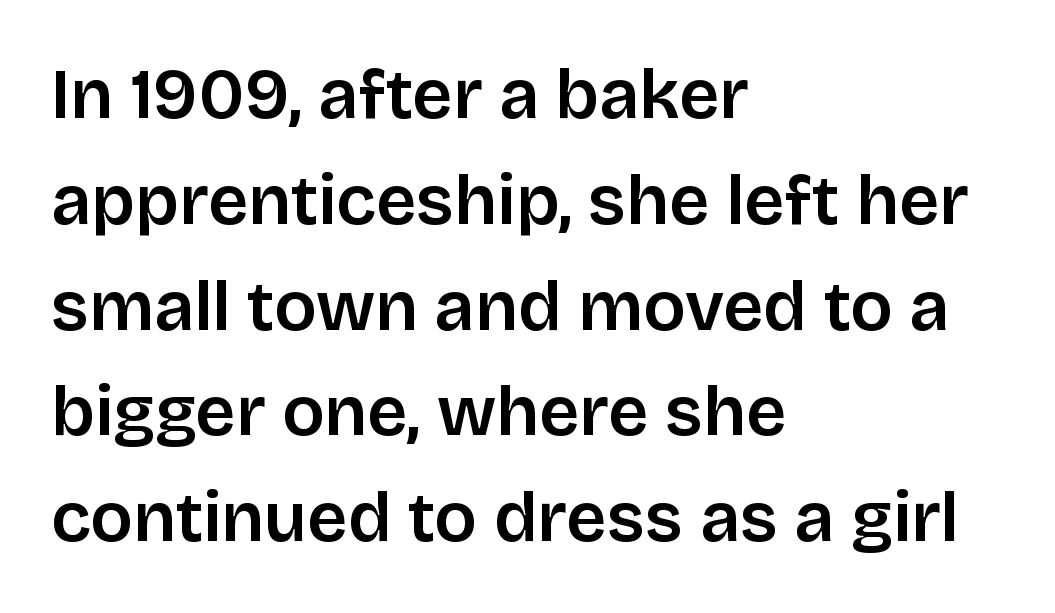
Q: Is the text bold? A: Semi-bold.
Q: Is the text italic (slanted)? A: No, it is upright.
Q: Is the typeface a serif or a sans-serif typeface? A: Sans-serif.
Q: Is the text underlined? A: No.
Q: How is the paragraph aligned? A: Left-aligned.
Q: Is the spacing between letters normal or unusually wide? A: Normal.
Q: Is the spacing between lines tight, normal or loose? A: Normal.
Q: Width (condensed, normal, or wide)? A: Normal.
Q: Stroke contrast? A: Low.
Q: x-height? A: Large.
Q: Monospaced? A: No.
